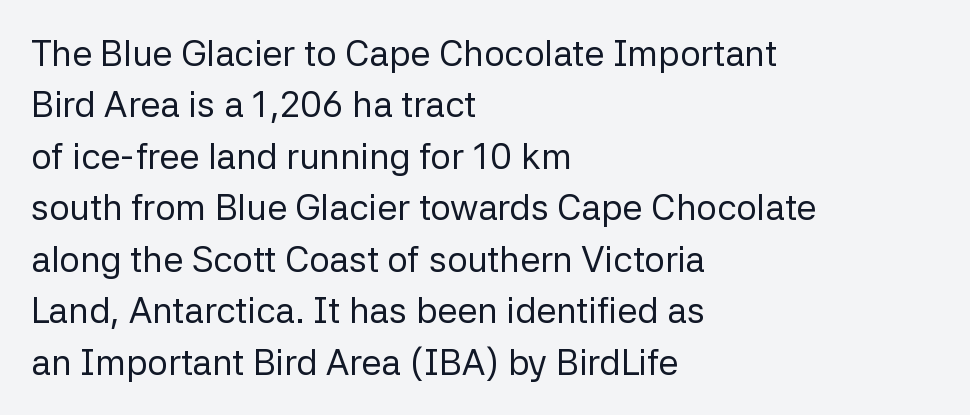
The image shows 36 px regular-weight sans-serif type, upright; set left-aligned, normal line spacing (1.43x), normal letter spacing, not underlined; low stroke contrast and a medium x-height.
